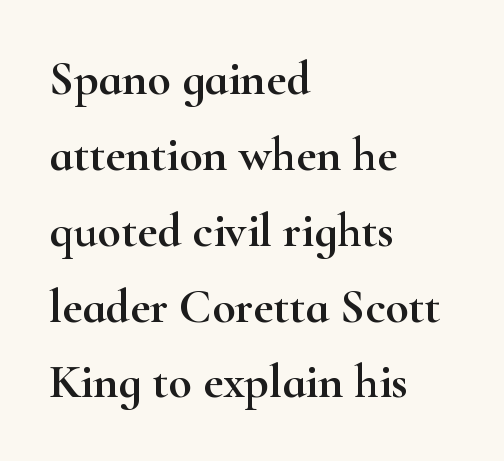
The type is set solid horizontally, with unmodified tracking. Honestly, the row spacing looks completely unremarkable. Quick note: not italic, upright. Looks like regular typesetting: each glyph gets only the width it needs.
